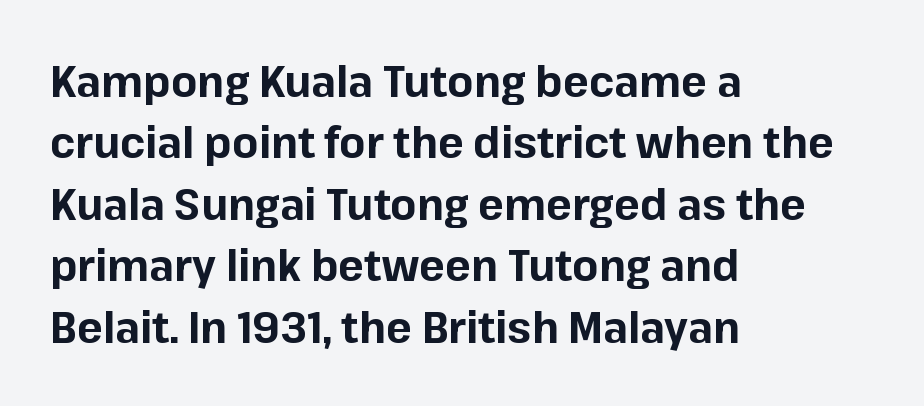
You can tell from the bare stems that sans-serif type was used. Descenders are the only things crossing below the line. A student would call this left alignment; a typographer would say flush left, rag right. Think of a printed novel: that variable character pitch is what you see here. Designer's note — italics off, roman on. Line spacing here is normal.
